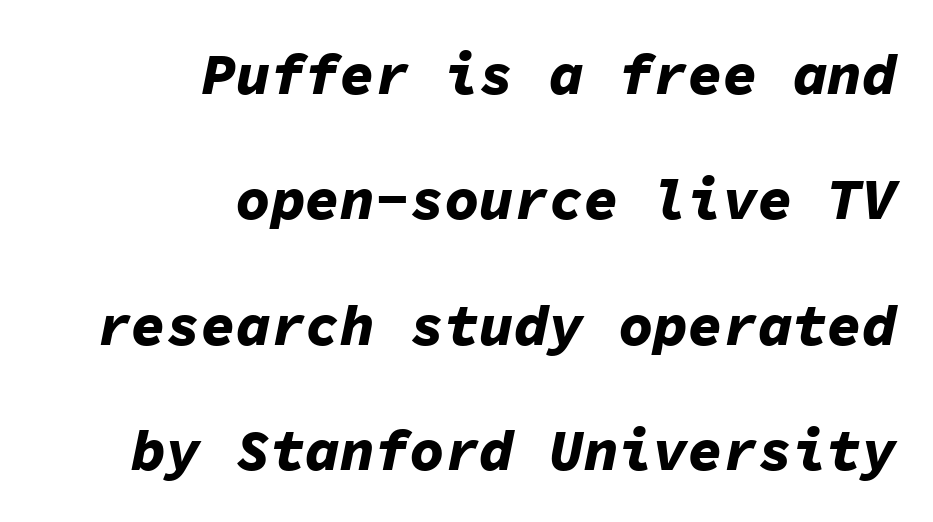
{"italic": "yes", "lean": "right", "slant_degrees": 11, "bold": "yes", "weight": "bold", "width": "normal", "stroke_contrast": "low", "x_height": "medium", "monospaced": "yes", "underline": "no", "align": "right", "line_spacing": "loose", "line_spacing_ratio": 2.16, "letter_spacing": "normal", "letter_spacing_em": 0.0, "glyph_px": 58}
